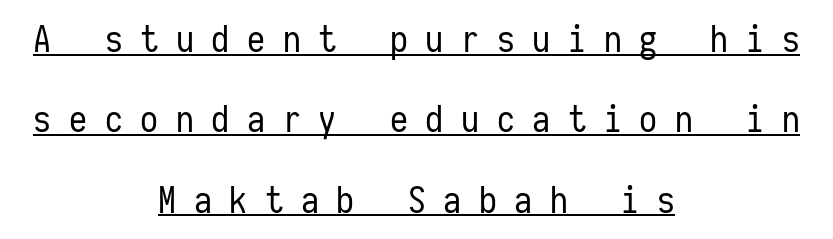
The letters carry no serifs — their stems end cleanly without finishing strokes. Loose tracking; the words dissolve into strings of separated letters. A quiet, ordinary-to-light weight characterises the typeface. You could count columns in this text — the font is strictly monospaced.
